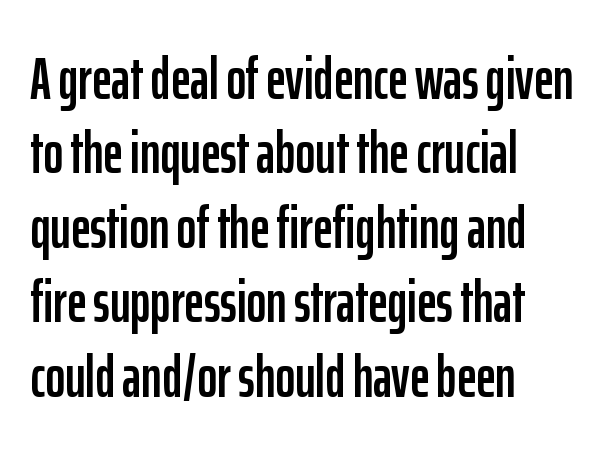
The image shows 60 px condensed sans-serif type, upright; set left-aligned, line spacing 1.24x, normal letter spacing, not underlined; low stroke contrast and a medium x-height.
